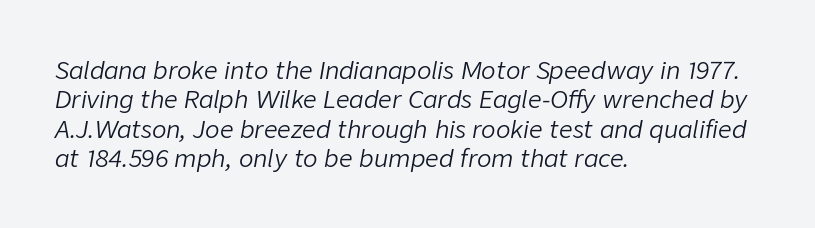
Q: Is the text bold? A: No.
Q: Is the text italic (slanted)? A: Yes, it leans right by about 9 degrees.
Q: Is the text underlined? A: No.
Q: How is the paragraph aligned? A: Left-aligned.
Q: Is the spacing between letters normal or unusually wide? A: Normal.
